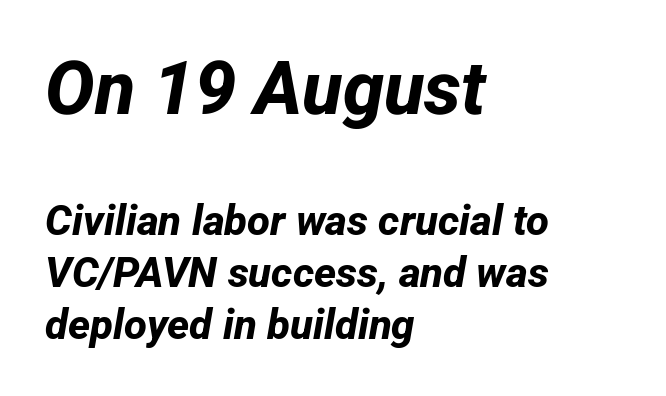
Classification — sans serif. Emphasis by weight is at full strength: bold. Which margin do the lines hug? The left one — the right edge is uneven. The passage shown is typed in a proportional face where columns would drift. Size hierarchy here favors the leading block over the trailing one.
